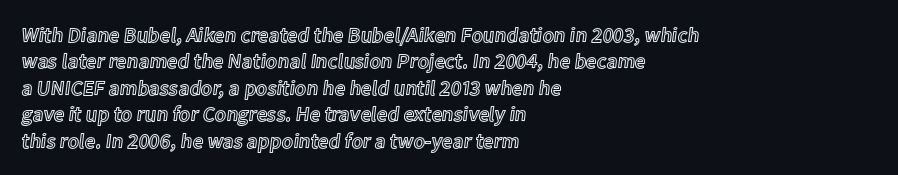
The image shows 21 px text type; set left-aligned, normal line spacing (1.26x), normal letter spacing, not underlined.
